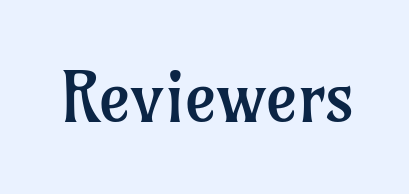
Q: Is the text bold? A: No.
Q: Is the text italic (slanted)? A: No, it is upright.
Q: Is the typeface a serif or a sans-serif typeface? A: Serif.
Q: Is the text underlined? A: No.
Q: Is the spacing between letters normal or unusually wide? A: Normal.
Q: Width (condensed, normal, or wide)? A: Normal.
Q: Stroke contrast? A: Low.
Q: x-height? A: Medium.
Q: Monospaced? A: No.
